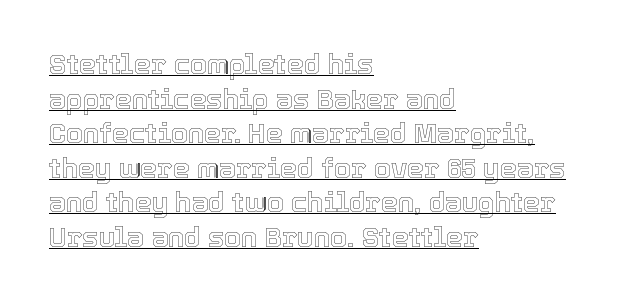
The image shows 27 px text type, upright; set left-aligned, normal line spacing (1.28x), normal letter spacing, underlined.
